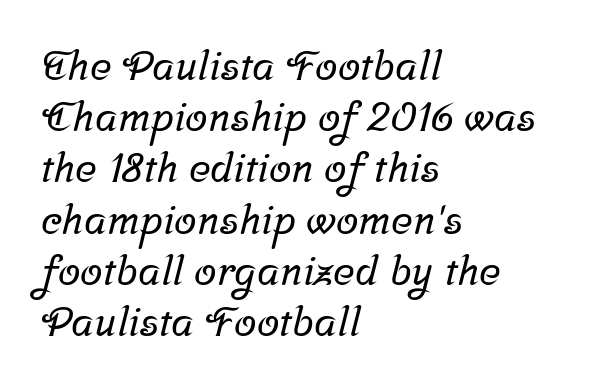
The image shows 41 px text type; set left-aligned, normal line spacing (1.25x), normal letter spacing, not underlined; low stroke contrast and a medium x-height.
